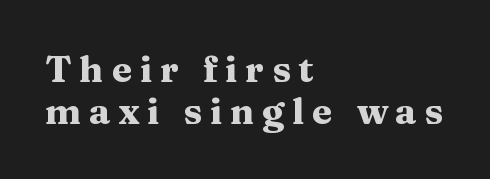
In terms of posture, this sample is upright. The face used here has the dense, thick strokes of a bold. The vertical gap from one line to the next is small. Old-style or modern, the face here clearly has serifs. Reading down the block, your eye returns to a fixed left position each line.
